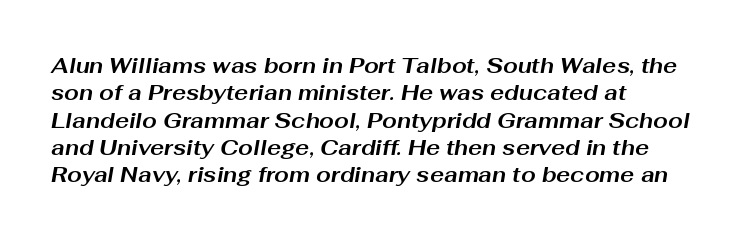
Rows of type keep a routine distance in the vertical direction. The font's italic variant was chosen for this text. This rendering leaves character spacing at its baseline value. Is the block centered? No — it sits flush against the left margin.
